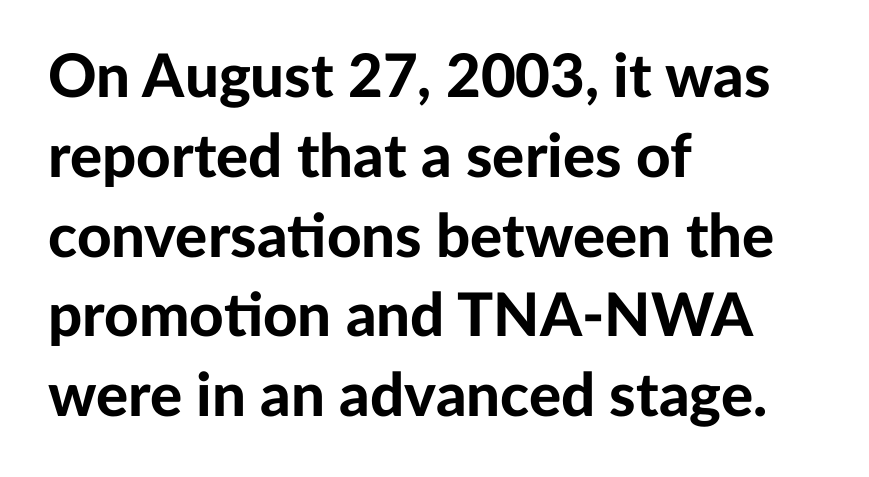
Q: Is the text bold? A: Yes.
Q: Is the text italic (slanted)? A: No, it is upright.
Q: Is the typeface a serif or a sans-serif typeface? A: Sans-serif.
Q: Is the text underlined? A: No.
Q: How is the paragraph aligned? A: Left-aligned.
Q: Is the spacing between letters normal or unusually wide? A: Normal.
Q: Is the spacing between lines tight, normal or loose? A: Normal.
Q: Width (condensed, normal, or wide)? A: Normal.
Q: Stroke contrast? A: Low.
Q: x-height? A: Medium.
Q: Monospaced? A: No.
